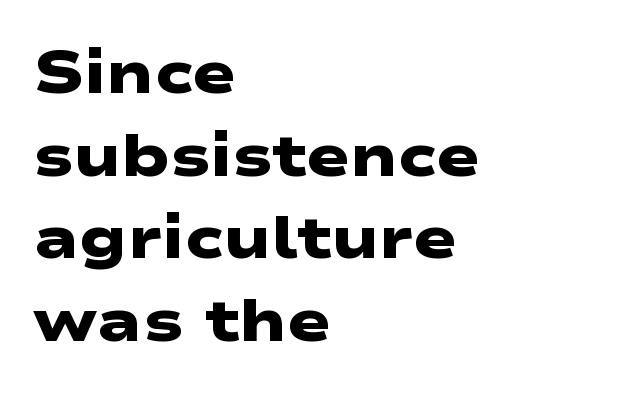
The image shows 59 px heavy, wide sans-serif type; set left-aligned, normal line spacing (1.4x), normal letter spacing, not underlined; low stroke contrast and a medium x-height.
